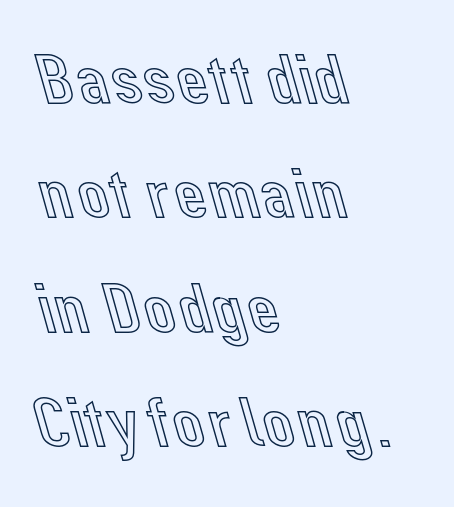
{"width": "normal", "x_height": "medium", "monospaced": "no", "underline": "no", "align": "left", "line_spacing": "normal", "line_spacing_ratio": 1.59, "letter_spacing": "normal", "letter_spacing_em": 0.0, "glyph_px": 72}
